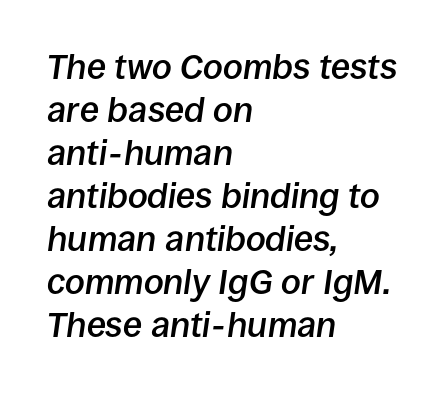
Q: Is the text bold? A: Semi-bold.
Q: Is the text italic (slanted)? A: Yes, it leans right by about 8 degrees.
Q: Is the text underlined? A: No.
Q: How is the paragraph aligned? A: Left-aligned.
Q: Is the spacing between letters normal or unusually wide? A: Normal.
Q: Width (condensed, normal, or wide)? A: Normal.
Q: Stroke contrast? A: Low.
Q: x-height? A: Large.
Q: Monospaced? A: No.
